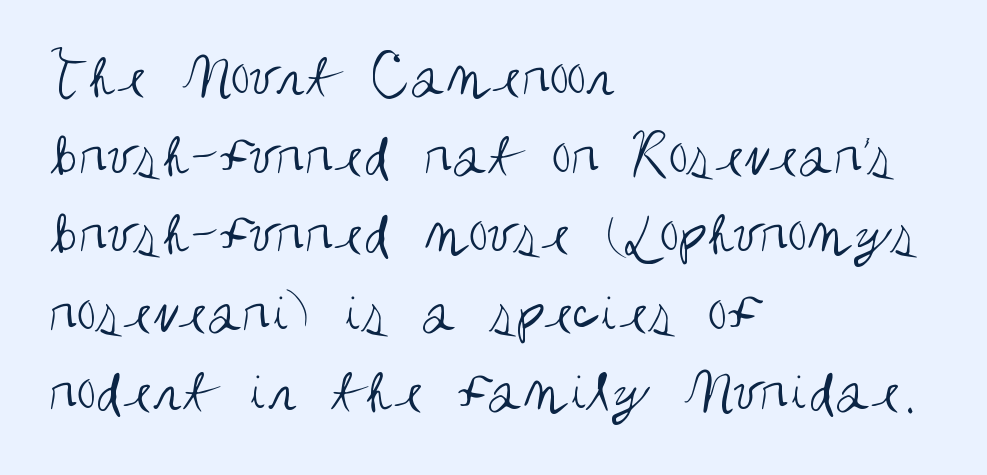
Decoration check: the copy has no underline. What kind of face is this? One without serifs — a sans. The lines in this sample share a left origin and differ only in where they stop. The letters sit at their default tracking, neither squeezed nor spread. Each letter keeps its own natural width here, so spacing adapts to shape. Each stroke keeps to a modest, everyday thickness or less.
